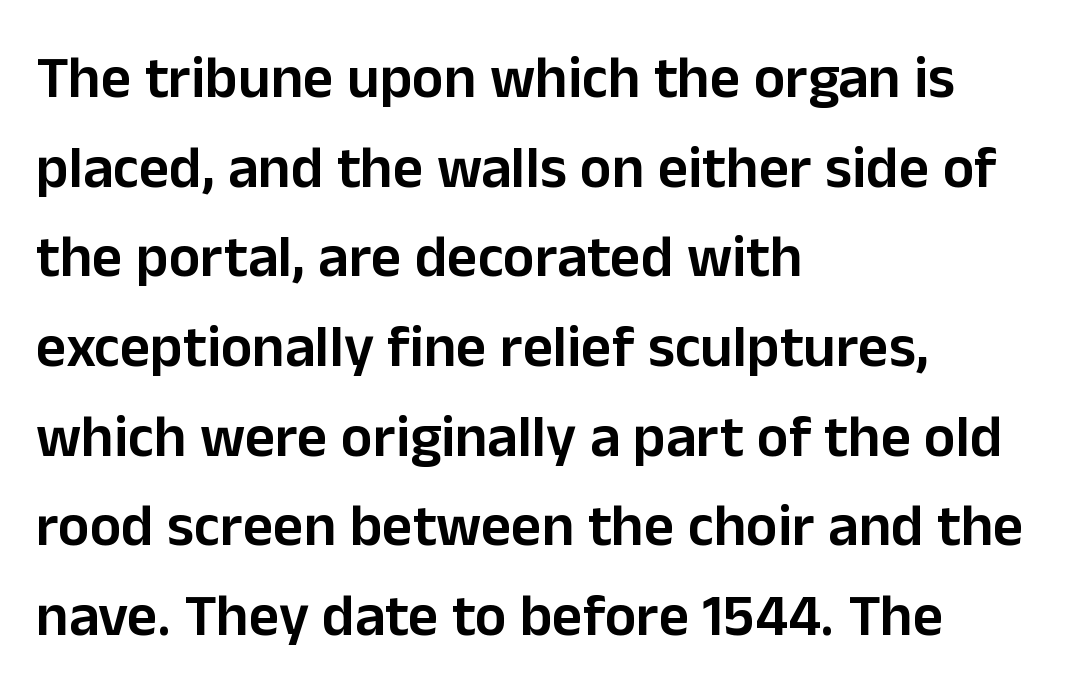
This rendering employs a face without finishing strokes, i.e., a sans-serif. The foot of each line stays bare and open. This sample has the flowing, uneven cadence of proportional lettering. Summary of vertical rhythm: regular, with standard interline spacing.
